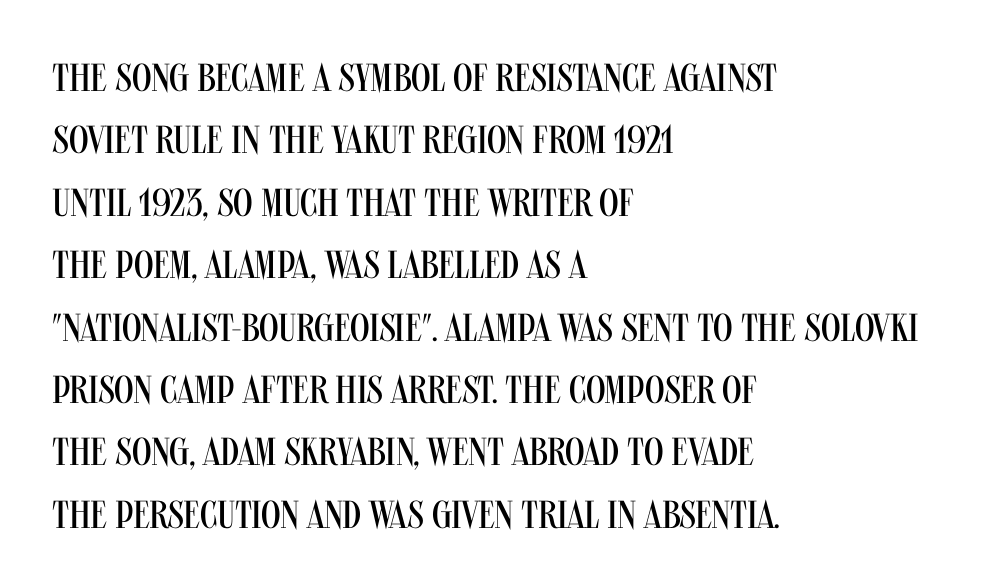
Q: Is the text bold? A: No.
Q: Is the text italic (slanted)? A: No, it is upright.
Q: Is the typeface a serif or a sans-serif typeface? A: Sans-serif.
Q: Is the text underlined? A: No.
Q: How is the paragraph aligned? A: Left-aligned.
Q: Is the spacing between letters normal or unusually wide? A: Normal.
Q: Is the spacing between lines tight, normal or loose? A: Normal.
Q: Width (condensed, normal, or wide)? A: Condensed.
Q: Stroke contrast? A: Medium.
Q: x-height? A: Large.
Q: Monospaced? A: No.
